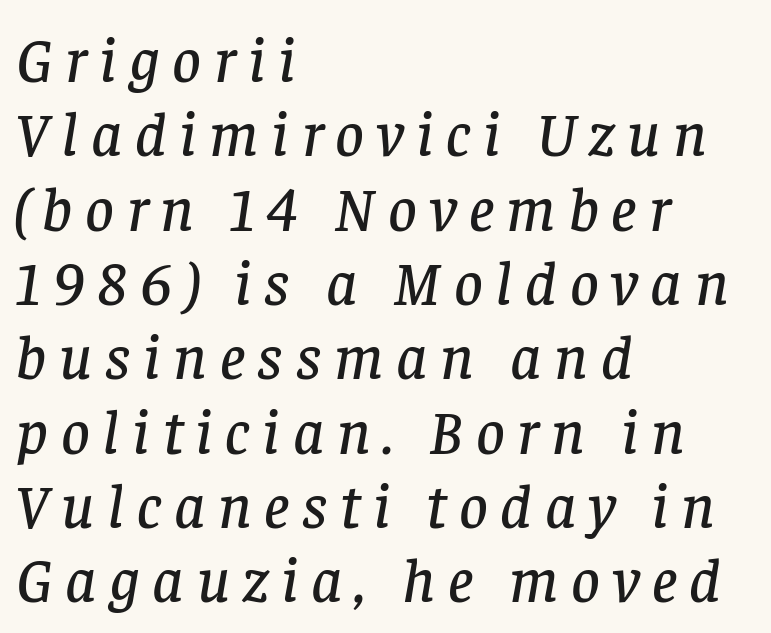
{"serif": "yes", "italic": "yes", "lean": "right", "slant_degrees": 8, "width": "normal", "stroke_contrast": "low", "x_height": "large", "monospaced": "no", "underline": "no", "align": "left", "line_spacing_ratio": 1.18, "letter_spacing": "wide", "letter_spacing_em": 0.2, "glyph_px": 63}
